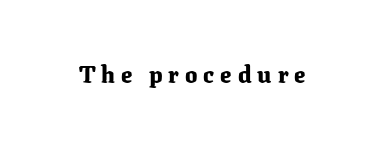
{"italic": "no", "bold": "yes", "underline": "no", "letter_spacing": "wide", "letter_spacing_em": 0.26, "glyph_px": 23}
